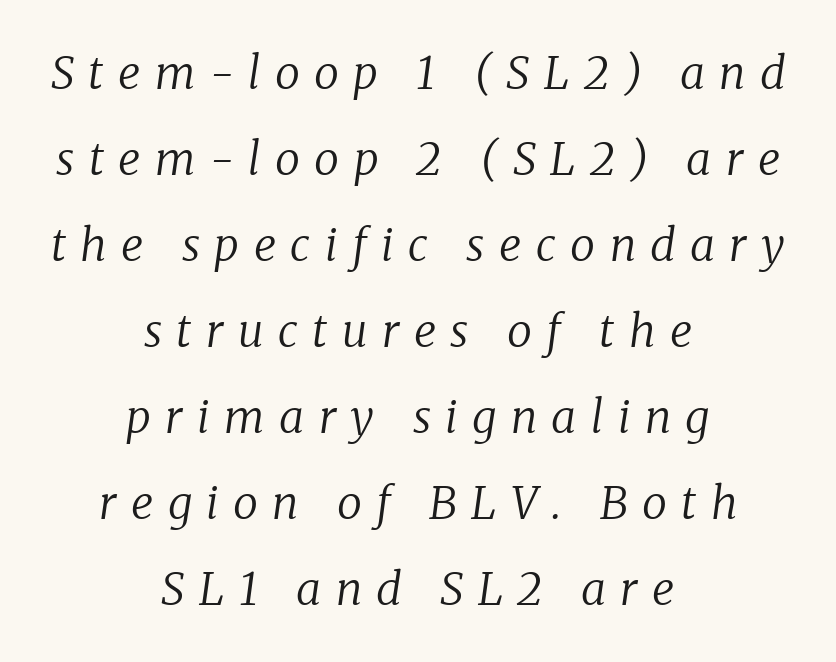
Q: Is the text bold? A: No.
Q: Is the text italic (slanted)? A: Yes, it leans right by about 8 degrees.
Q: Is the typeface a serif or a sans-serif typeface? A: Serif.
Q: Is the text underlined? A: No.
Q: How is the paragraph aligned? A: Centered.
Q: Is the spacing between letters normal or unusually wide? A: Unusually wide.
Q: Is the spacing between lines tight, normal or loose? A: Loose.
Q: Width (condensed, normal, or wide)? A: Normal.
Q: Stroke contrast? A: Low.
Q: x-height? A: Medium.
Q: Monospaced? A: No.
